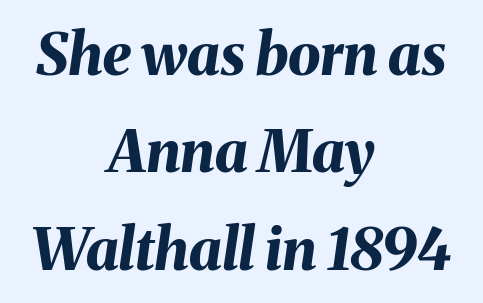
Q: Is the text bold? A: Yes.
Q: Is the text italic (slanted)? A: Yes, it leans right by about 8 degrees.
Q: Is the text underlined? A: No.
Q: How is the paragraph aligned? A: Centered.
Q: Is the spacing between letters normal or unusually wide? A: Normal.
Q: Is the spacing between lines tight, normal or loose? A: Normal.
Q: Width (condensed, normal, or wide)? A: Normal.
Q: Stroke contrast? A: Medium.
Q: x-height? A: Medium.
Q: Monospaced? A: No.
